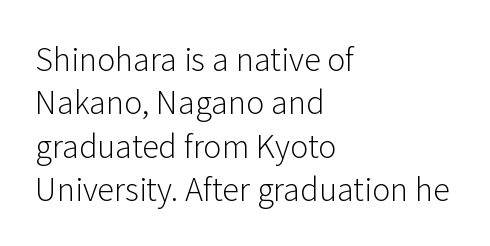
{"serif": "no", "italic": "no", "bold": "no", "weight": "light", "width": "normal", "stroke_contrast": "low", "x_height": "medium", "monospaced": "no", "underline": "no", "align": "left", "line_spacing": "normal", "line_spacing_ratio": 1.4, "letter_spacing": "normal", "letter_spacing_em": 0.0, "glyph_px": 31}
